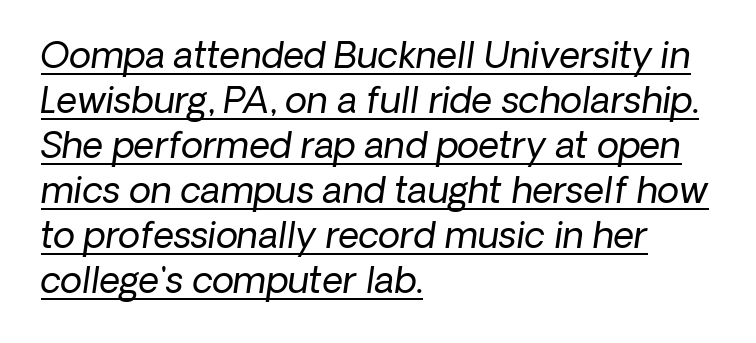
The image shows 36 px regular-weight type, italic (leaning right); set left-aligned, normal line spacing (1.25x), normal letter spacing, underlined; low stroke contrast and a medium x-height.
